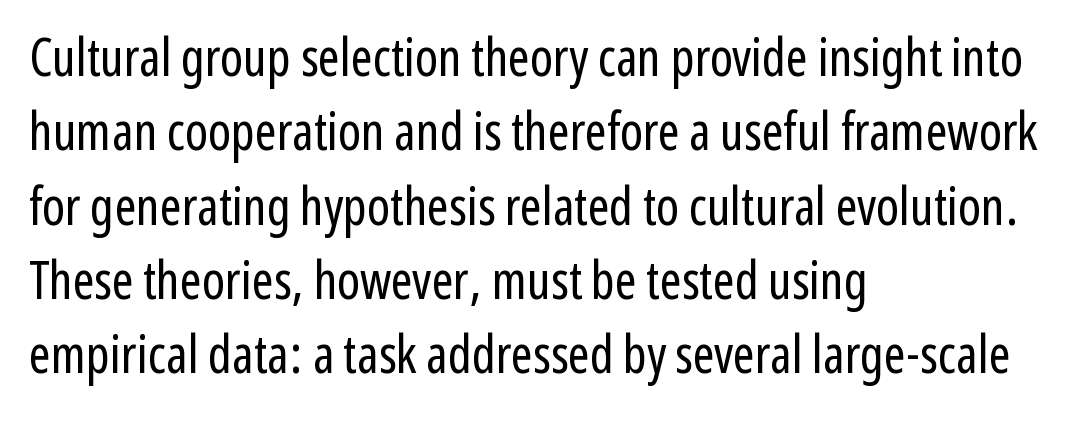
What kind of face is this? One without serifs — a sans. Leading matches the norm, producing a regular column. The face looks like a standard text weight, possibly lighter. Every stem runs plumb, perpendicular to the baseline. The specimen omits any rule beneath the text block's lines. The rendering uses natural spacing where letterforms have individual widths.
